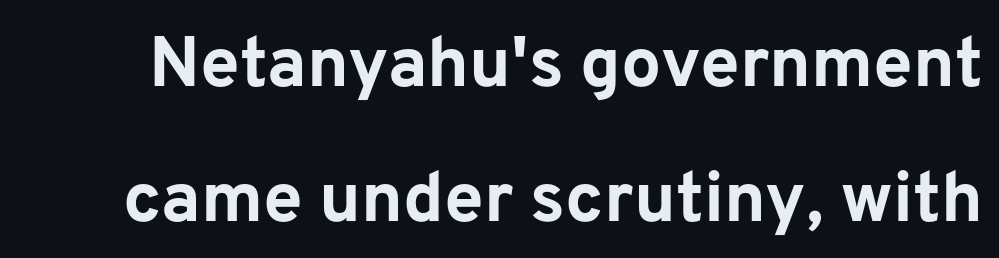
The image shows 71 px bold sans-serif type, upright; set loose line spacing (1.9x), normal letter spacing, not underlined; low stroke contrast and a medium x-height.
